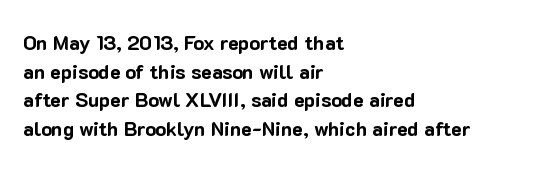
This sample uses an upright cut, with every glyph sitting square on the baseline. Only glyphs here, with clear space below each row. Visually the block forms a straight wall on the left and a jagged coastline on the right. Its strokes are broad and dark, the hallmark of bold type. This block has exactly the height ordinary leading produces. The passage shown has conventional tracking throughout.
